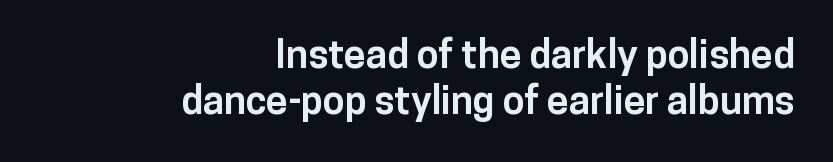
This is the regular roman posture of the typeface. Words appear dense and cohesive because spacing is normal. This sample has the flowing, uneven cadence of proportional lettering. Right-aligned paragraph, ragged on the left. Are there feet on the stems? There aren't — it's a sans. Plenty of ink on the page — the face is bold.
